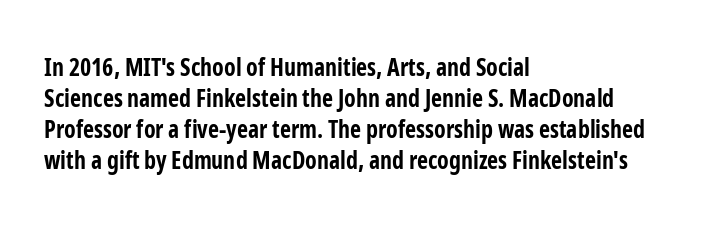
If you measured baseline to baseline, you'd find a middling distance. The specimen reads as upright at a glance. Glyph-to-glyph distance matches everyday printed text. Heavy, bold letterforms. Each row of text sits above clean, open space.
